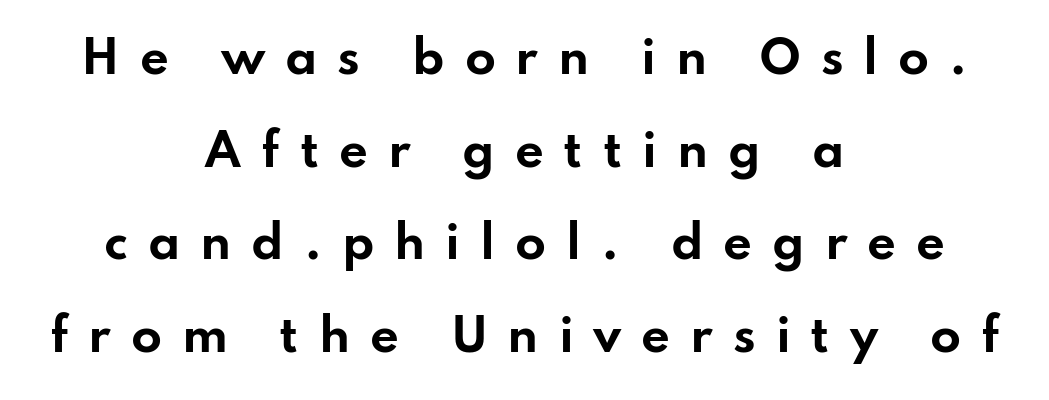
Vertical spacing — loose. Horizontal alignment here is central, giving a formal, balanced look. Just letters on the line, the space beneath them empty. A dark, heavy texture on the line: the type is bold. Serifs: no, the terminals of the letterforms are clean.
